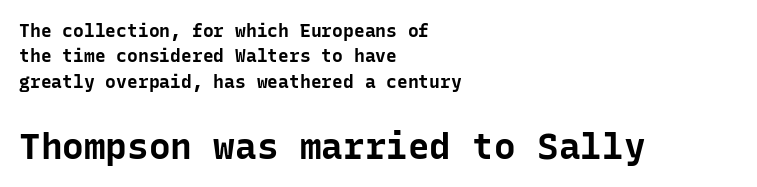
The zone under the glyphs is completely vacant. The tracking reads as untouched default to a designer's eye. The letters march in equal steps, a hallmark of fixed-pitch type. Left-aligned paragraph, ragged on the right. The type family on display is of the sans-serif kind.
